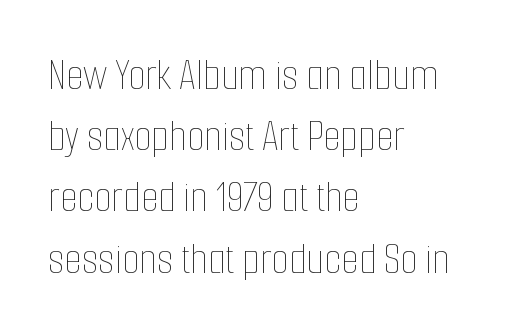
{"italic": "no", "bold": "no", "weight": "thin", "width": "condensed", "stroke_contrast": "low", "x_height": "medium", "monospaced": "no", "underline": "no", "align": "left", "line_spacing": "normal", "line_spacing_ratio": 1.36, "letter_spacing": "normal", "letter_spacing_em": 0.0, "glyph_px": 45}
